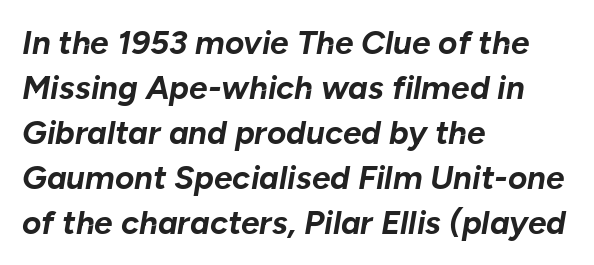
{"italic": "yes", "lean": "right", "slant_degrees": 10, "bold": "yes", "weight": "bold", "width": "normal", "stroke_contrast": "low", "x_height": "medium", "monospaced": "no", "underline": "no", "align": "left", "line_spacing": "normal", "line_spacing_ratio": 1.36, "letter_spacing": "normal", "letter_spacing_em": 0.0, "glyph_px": 33}
